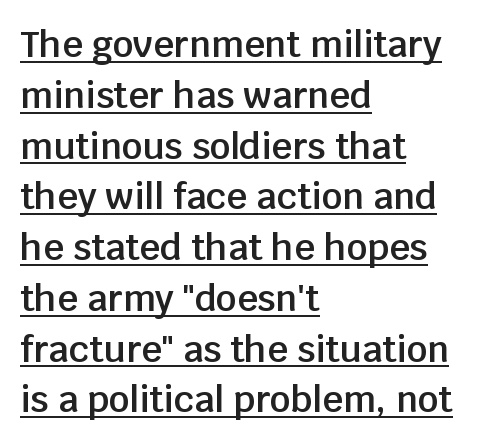
Q: Is the text bold? A: Semi-bold.
Q: Is the text italic (slanted)? A: No, it is upright.
Q: Is the typeface a serif or a sans-serif typeface? A: Sans-serif.
Q: Is the text underlined? A: Yes.
Q: How is the paragraph aligned? A: Left-aligned.
Q: Is the spacing between letters normal or unusually wide? A: Normal.
Q: Is the spacing between lines tight, normal or loose? A: Normal.
Q: Width (condensed, normal, or wide)? A: Normal.
Q: Stroke contrast? A: Low.
Q: x-height? A: Large.
Q: Monospaced? A: No.
